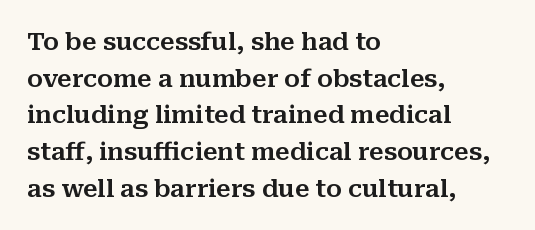
The image shows 24 px text type, upright; set left-aligned, normal line spacing (1.53x), normal letter spacing, not underlined.
